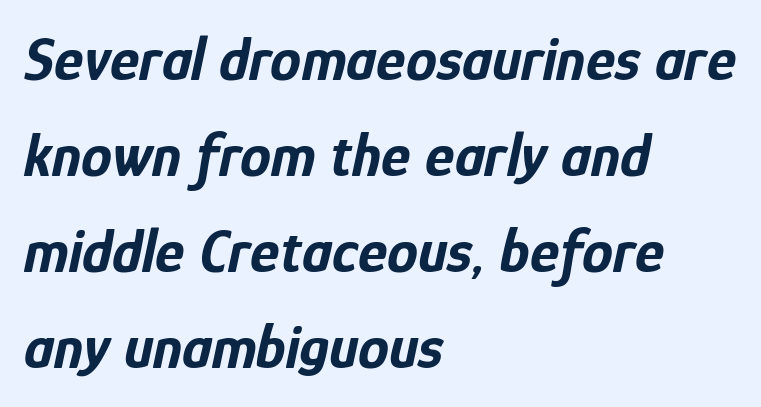
The image shows 62 px bold, condensed type, italic (leaning right); set left-aligned, normal line spacing (1.55x), normal letter spacing, not underlined; low stroke contrast and a medium x-height.
